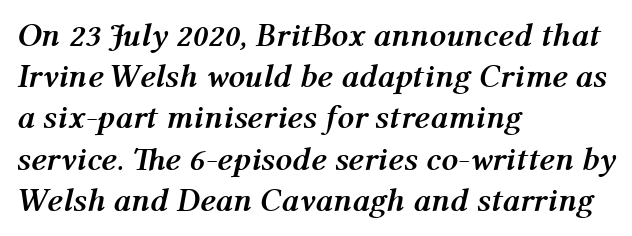
The image shows 33 px semibold type, italic (leaning right); set left-aligned, normal line spacing (1.25x), normal letter spacing, not underlined; medium stroke contrast and a medium x-height.
